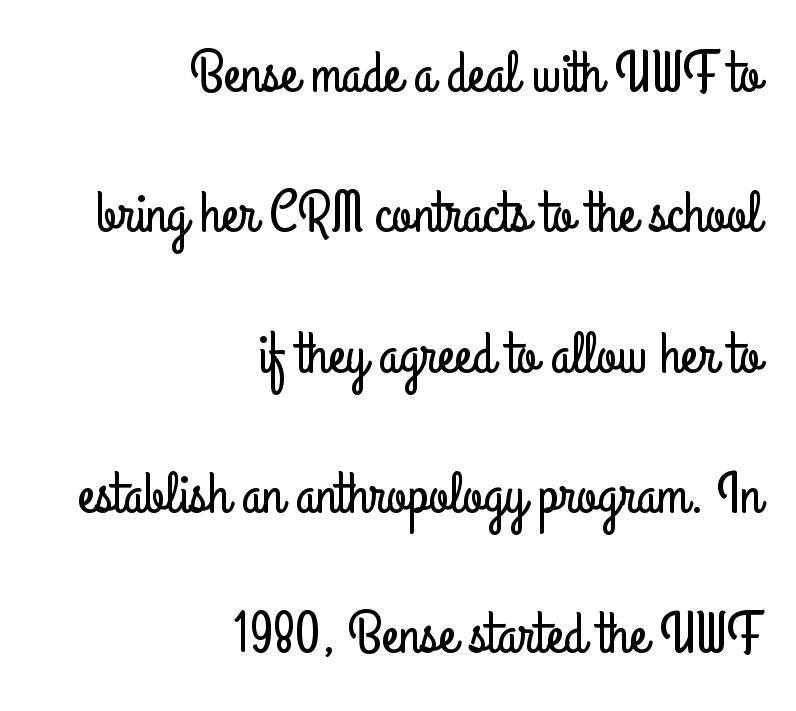
The image shows 58 px condensed sans-serif type; set right-aligned, loose line spacing (2.42x), normal letter spacing, not underlined; low stroke contrast and a small x-height.
